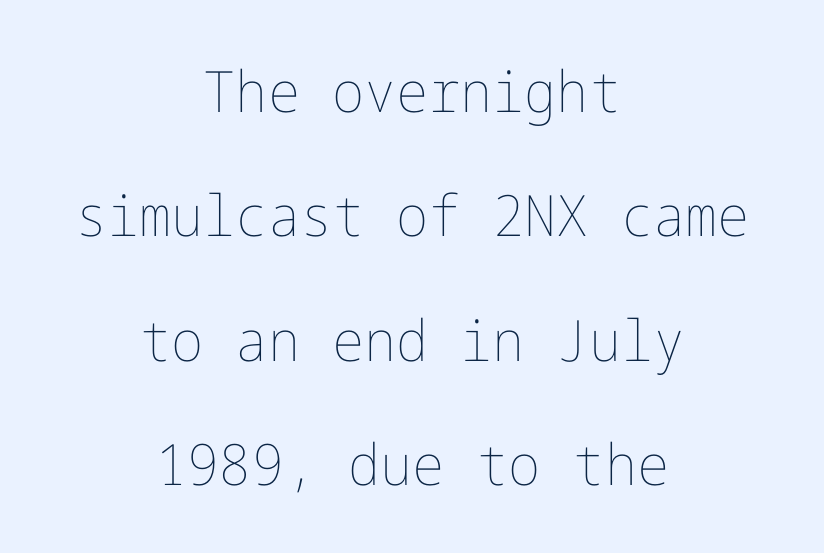
The paragraph has two soft edges and a firm central axis. Standard letterfit; no display-style spreading of the glyphs. Baseline-to-baseline distance is far greater than the letter height. No word sits above an underline. Think standard paragraph weight, or any step lighter than that.
